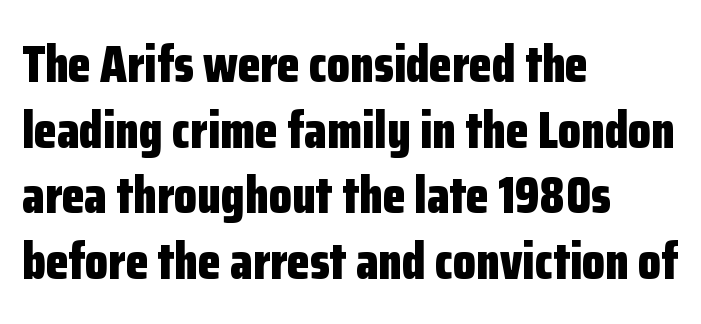
{"serif": "no", "italic": "no", "bold": "yes", "weight": "bold", "width": "condensed", "stroke_contrast": "low", "x_height": "medium", "monospaced": "no", "underline": "no", "align": "left", "line_spacing": "normal", "line_spacing_ratio": 1.26, "letter_spacing": "normal", "letter_spacing_em": 0.0, "glyph_px": 52}
